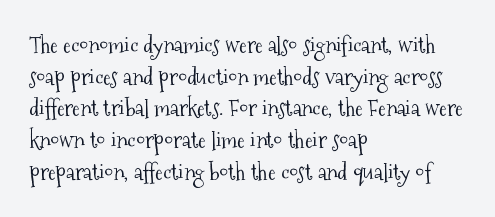
The image shows 23 px text type, upright; set left-aligned, normal line spacing (1.38x), normal letter spacing, not underlined.
